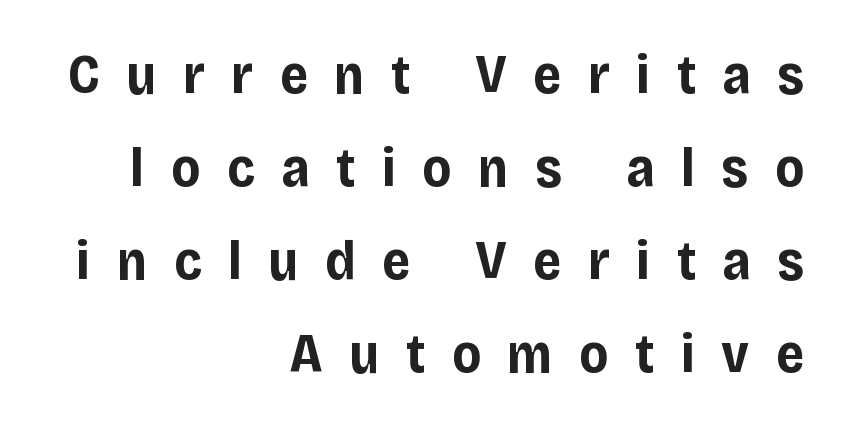
The image shows 55 px bold sans-serif type, upright; set right-aligned, normal line spacing (1.69x), unusually wide letter spacing (+0.48 em), not underlined; low stroke contrast and a large x-height.
